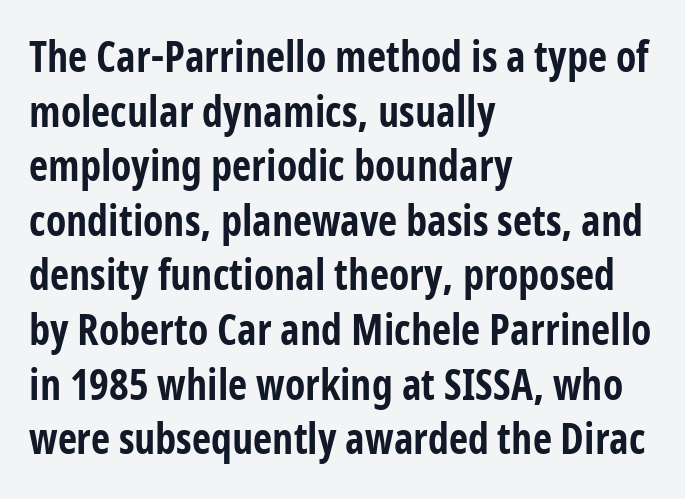
{"serif": "no", "italic": "no", "bold": "yes", "weight": "bold", "width": "condensed", "stroke_contrast": "low", "x_height": "medium", "monospaced": "no", "underline": "no", "align": "left", "line_spacing": "normal", "line_spacing_ratio": 1.3, "letter_spacing": "normal", "letter_spacing_em": 0.0, "glyph_px": 42}
